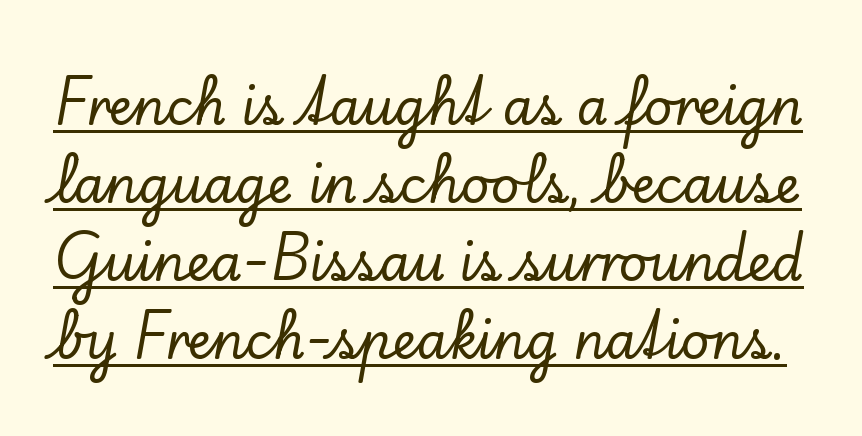
{"serif": "yes", "width": "normal", "stroke_contrast": "low", "x_height": "small", "monospaced": "no", "underline": "yes", "line_spacing": "normal", "line_spacing_ratio": 1.56, "letter_spacing": "normal", "letter_spacing_em": 0.0, "glyph_px": 50}
